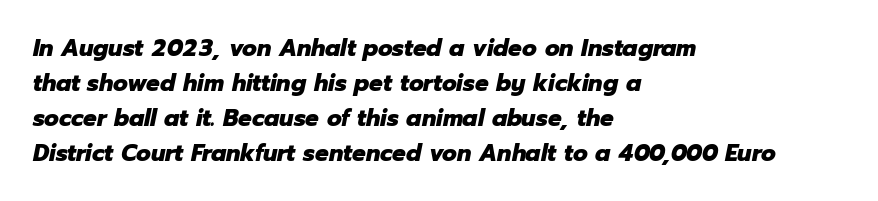
{"italic": "yes", "lean": "right", "slant_degrees": 12, "bold": "yes", "underline": "no", "align": "left", "line_spacing": "normal", "line_spacing_ratio": 1.46, "letter_spacing": "normal", "letter_spacing_em": 0.0, "glyph_px": 24}
